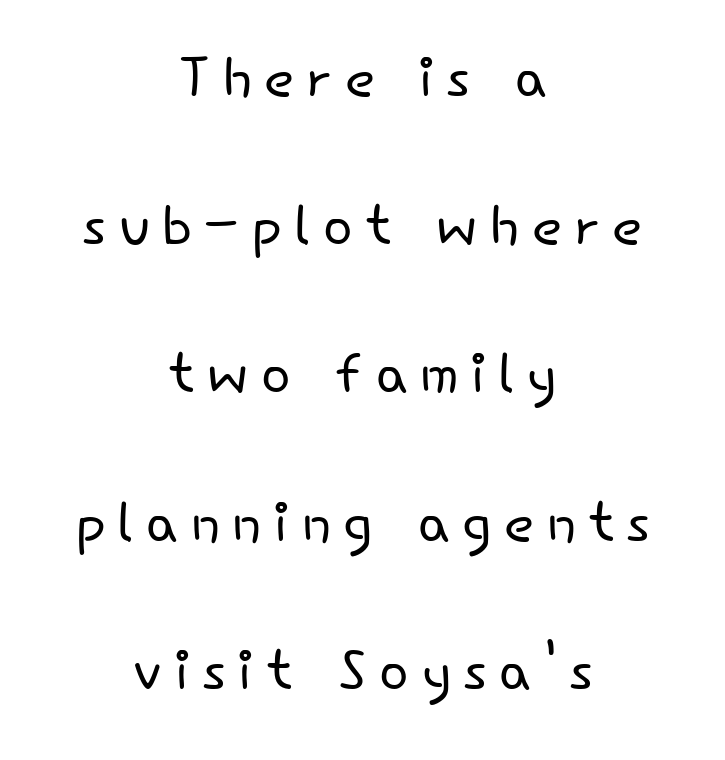
Plain, unruled lines of type. Examine the stroke ends and you'll find no serifs. The passage shown is not bold in any degree. The line-height multiplier appears high, well above default.
